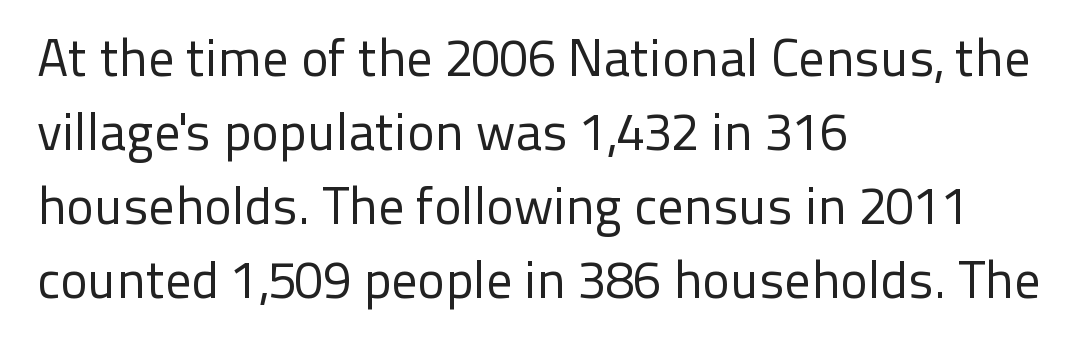
{"serif": "no", "italic": "no", "bold": "no", "weight": "regular", "width": "normal", "stroke_contrast": "low", "x_height": "medium", "monospaced": "no", "underline": "no", "align": "left", "line_spacing": "normal", "line_spacing_ratio": 1.42, "letter_spacing": "normal", "letter_spacing_em": 0.0, "glyph_px": 52}
